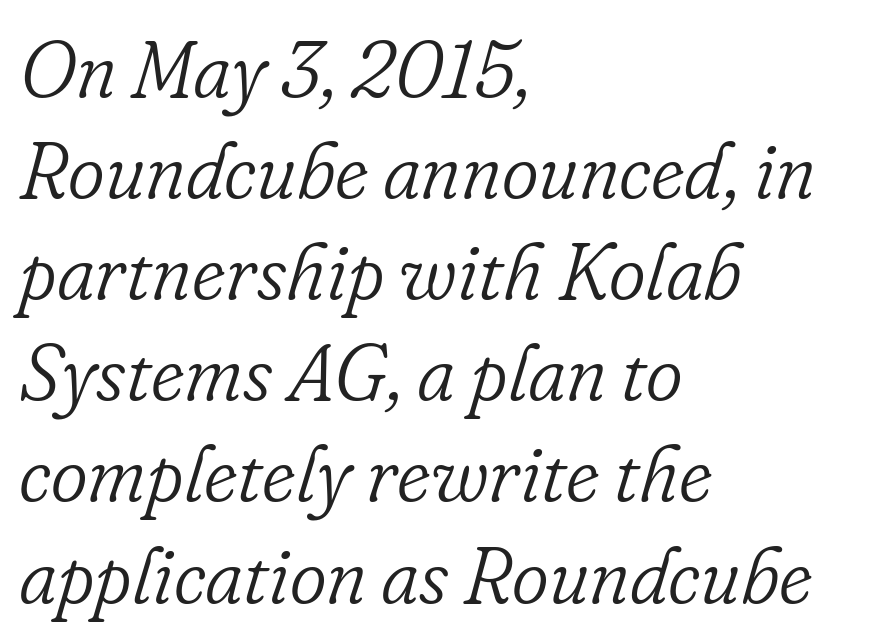
The image shows 79 px light serif type, italic (leaning right); set left-aligned, normal line spacing (1.28x), normal letter spacing, not underlined; low stroke contrast and a small x-height.
